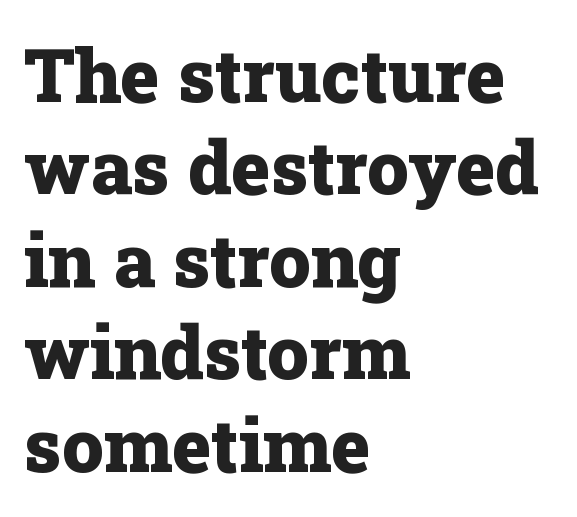
Quick note: underline off. Regarding leading, the lines here are spaced in the standard way. Bold? Absolutely — the strokes are thick and heavy. The rendering uses natural spacing where letterforms have individual widths. Horizontally, the lines are justified to the leading edge only. A typesetter would call this zero additional tracking.
